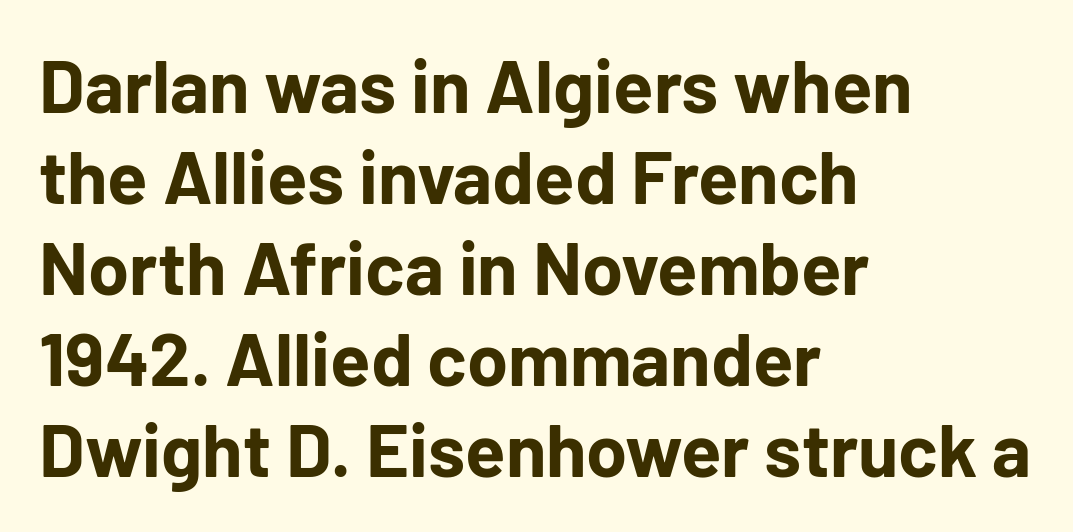
Q: Is the text bold? A: Yes.
Q: Is the text italic (slanted)? A: No, it is upright.
Q: Is the typeface a serif or a sans-serif typeface? A: Sans-serif.
Q: Is the text underlined? A: No.
Q: How is the paragraph aligned? A: Left-aligned.
Q: Is the spacing between letters normal or unusually wide? A: Normal.
Q: Width (condensed, normal, or wide)? A: Normal.
Q: Stroke contrast? A: Low.
Q: x-height? A: Medium.
Q: Monospaced? A: No.
